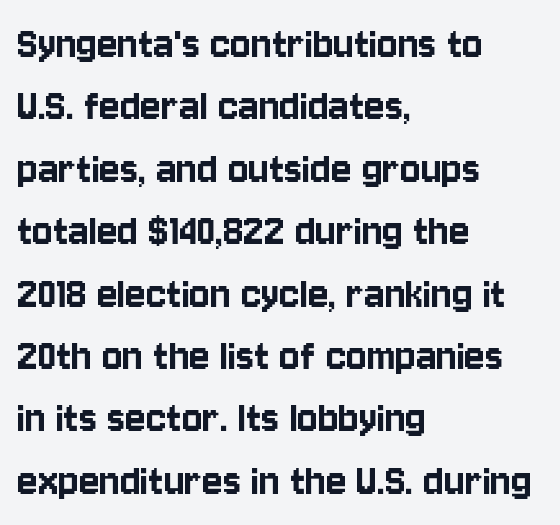
Q: Is the text italic (slanted)? A: No, it is upright.
Q: Is the typeface a serif or a sans-serif typeface? A: Sans-serif.
Q: Is the text underlined? A: No.
Q: How is the paragraph aligned? A: Left-aligned.
Q: Is the spacing between letters normal or unusually wide? A: Normal.
Q: Is the spacing between lines tight, normal or loose? A: Normal.
Q: Width (condensed, normal, or wide)? A: Condensed.
Q: Stroke contrast? A: Low.
Q: x-height? A: Large.
Q: Monospaced? A: No.
